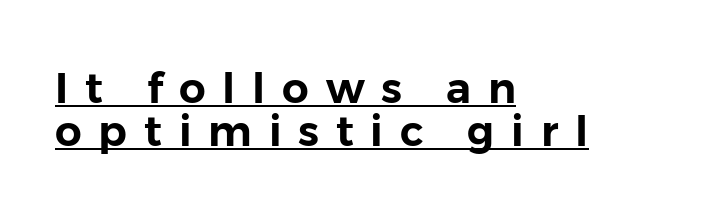
The image shows 42 px sans-serif type, upright; set left-aligned, tight line spacing (1.03x), unusually wide letter spacing (+0.4 em), underlined; low stroke contrast and a medium x-height.
